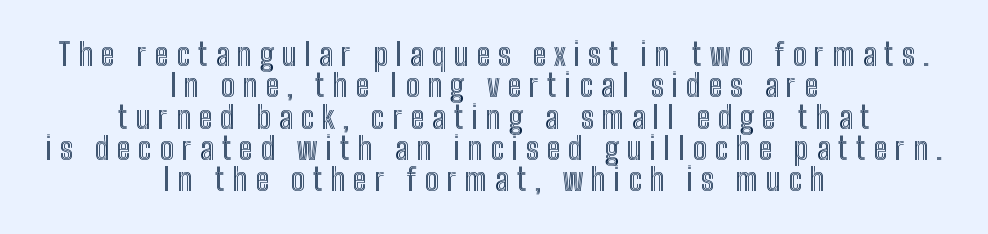
Here the designer chose a conventional face with non-uniform glyph widths. The letters stand straight up with perfectly vertical stems. Cramped leading. Substantial extra tracking has been applied to these lines. Short and long lines alike share a common midpoint.
